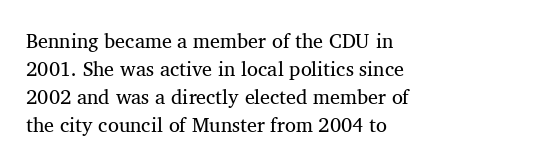
{"italic": "no", "bold": "no", "underline": "no", "align": "left", "line_spacing": "normal", "line_spacing_ratio": 1.4, "letter_spacing": "normal", "letter_spacing_em": 0.0, "glyph_px": 20}
